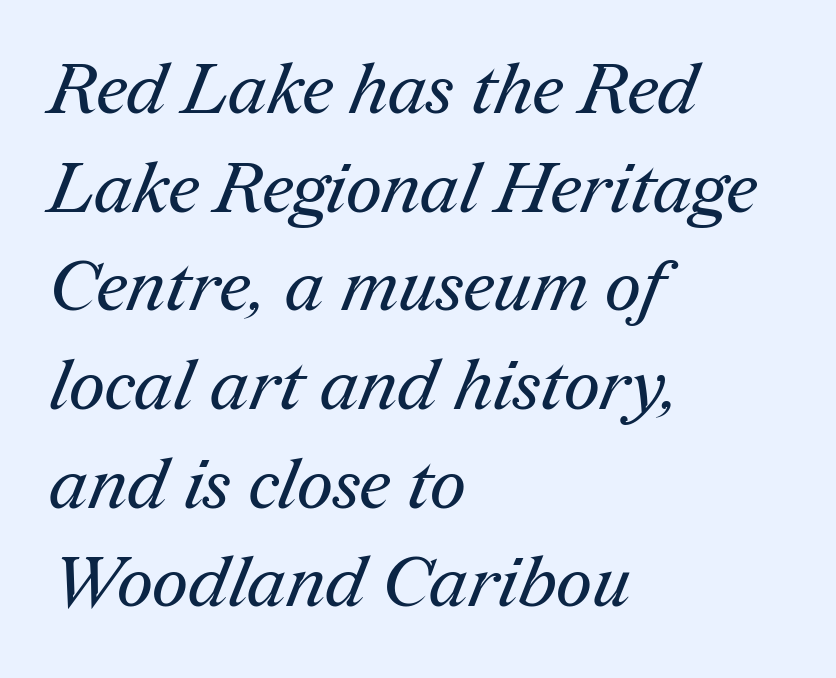
Compared with typical paragraphs, the rows here are spaced about the same. How are the letters spaced? Ordinarily, with no added tracking. Typeset ragged right — the left edge is the straight one. This sample has the flowing, uneven cadence of proportional lettering. The text was rendered using a seriffed face with decorative stroke endings.
